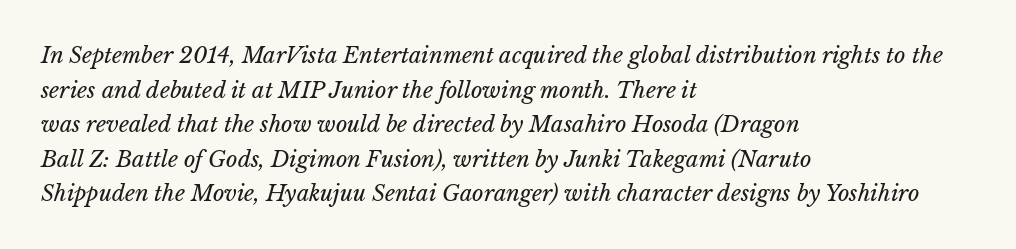
Left-aligned paragraph, ragged on the right. Heft: none added — not bold. How would I describe the line gaps? Plain and ordinary. Underline: absent. The lettering tilts uniformly, giving the passage an italic look.
